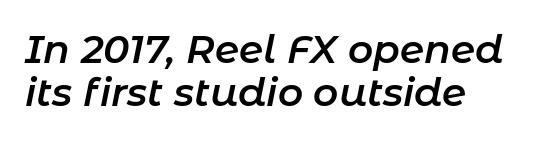
Q: Is the text bold? A: Semi-bold.
Q: Is the text italic (slanted)? A: Yes, it leans right by about 11 degrees.
Q: Is the text underlined? A: No.
Q: Is the spacing between letters normal or unusually wide? A: Normal.
Q: Is the spacing between lines tight, normal or loose? A: Tight.
Q: Width (condensed, normal, or wide)? A: Normal.
Q: Stroke contrast? A: Low.
Q: x-height? A: Medium.
Q: Monospaced? A: No.
